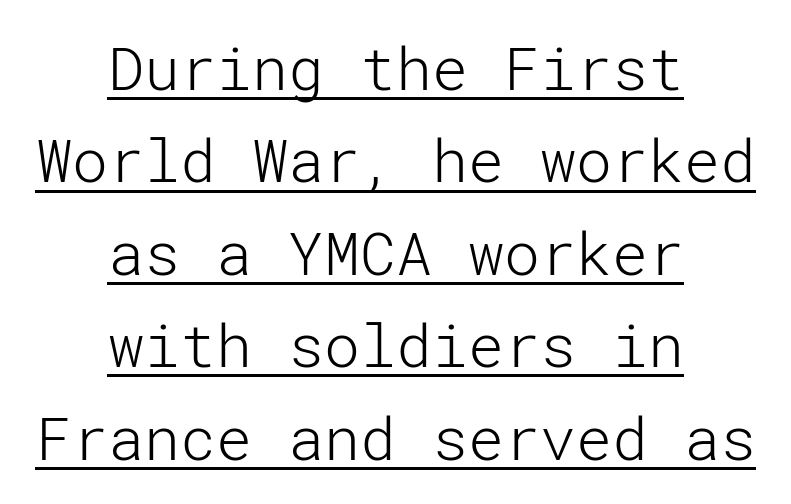
The image shows 60 px light sans-serif type, upright; set centered, normal line spacing (1.54x), normal letter spacing, underlined; low stroke contrast and a medium x-height.
